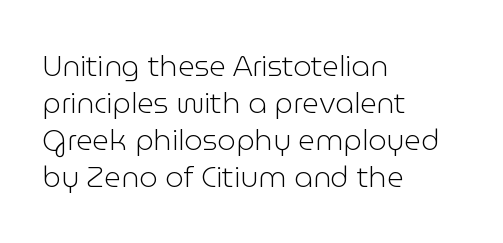
The image shows 29 px light sans-serif type, upright; set left-aligned, normal line spacing (1.28x), normal letter spacing, not underlined; low stroke contrast and a medium x-height.
